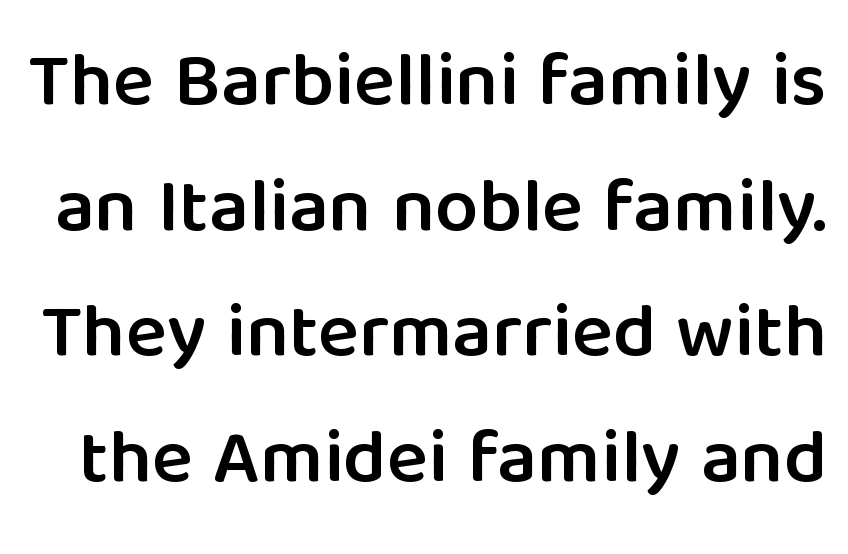
The image shows 77 px semibold sans-serif type, upright; set normal line spacing (1.63x), normal letter spacing, not underlined; low stroke contrast and a medium x-height.
